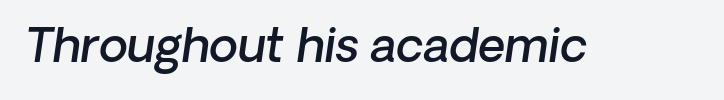
The image shows 47 px semibold sans-serif type; set normal letter spacing, not underlined; low stroke contrast and a medium x-height.
